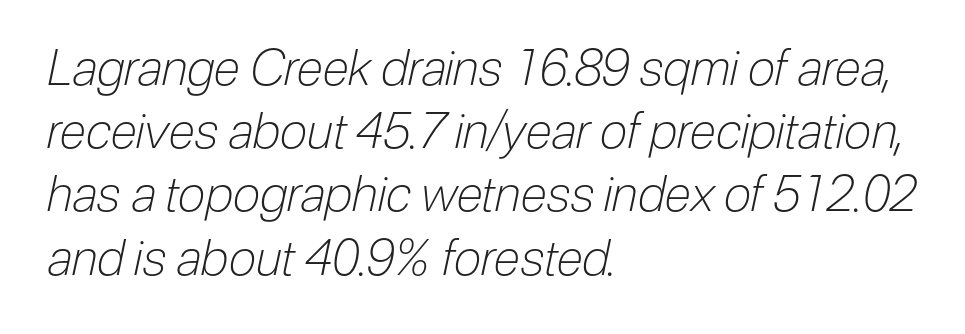
The image shows 49 px light, condensed type, italic (leaning right); set left-aligned, normal line spacing (1.29x), normal letter spacing, not underlined; low stroke contrast and a medium x-height.
